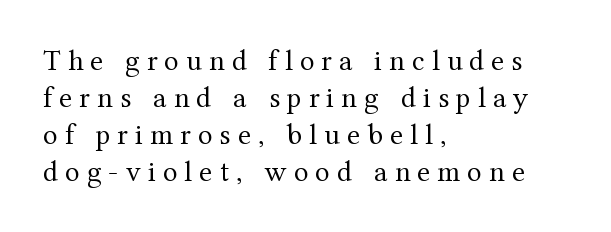
Does extra space separate the letters? Yes, quite a lot of it. Serifs: yes, visible at the terminals of the letterforms. This is the regular roman posture of the typeface. A bare baseline throughout the passage.
